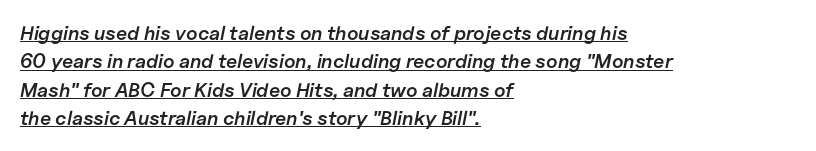
The lettering tilts uniformly, giving the passage an italic look. Nothing unusual about the tracking: characters are spaced as the font intends. Slightly chunky letters — semibold, I'd say, not full bold. Underlining? Definitely there. The rows are spaced the way most documents space them.
